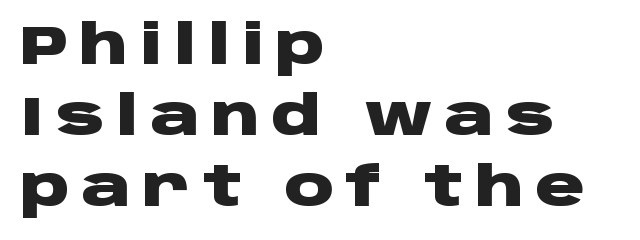
Reading down the column, the eye jumps a familiar distance to each next line. In CSS terms this would be text-align: left. Look at the bottom of the vertical strokes: they stop flat, with no serifs. It's the straight-up-and-down kind of type. How heavy is the stroke? Heavy — this is a bold. Each row of text sits above clean, open space.
